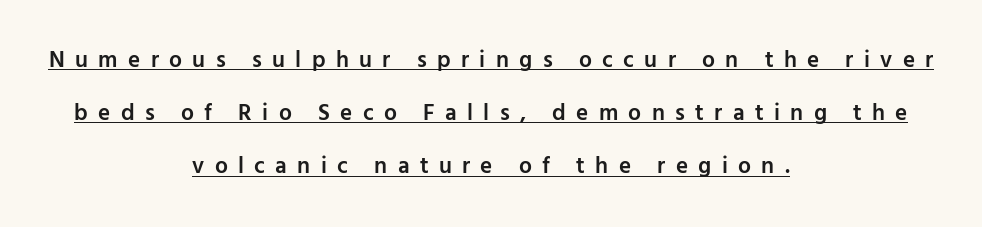
Q: Is the text bold? A: Semi-bold.
Q: Is the text italic (slanted)? A: No, it is upright.
Q: Is the text underlined? A: Yes.
Q: How is the paragraph aligned? A: Centered.
Q: Is the spacing between letters normal or unusually wide? A: Unusually wide.
Q: Is the spacing between lines tight, normal or loose? A: Loose.
